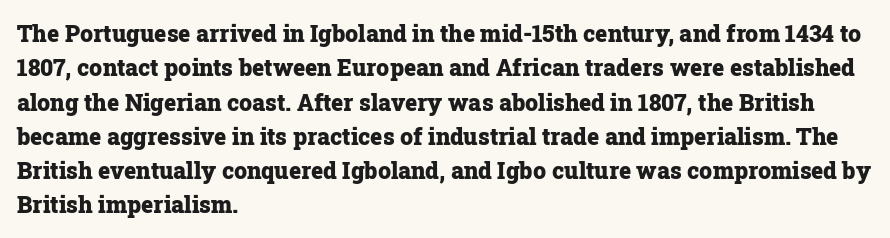
The space directly below the letters is spotless. Interline gaps are of average width in this sample. Ascenders rise straight up at ninety degrees. The rendering anchors every line to the left-hand side. The horizontal fit of the characters is conventional and even. The sample has been set heavy, in full bold.
